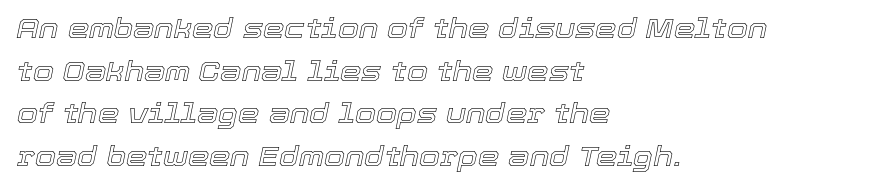
{"italic": "yes", "lean": "right", "slant_degrees": 12, "underline": "no", "align": "left", "line_spacing": "normal", "line_spacing_ratio": 1.58, "letter_spacing": "normal", "letter_spacing_em": 0.0, "glyph_px": 27}
